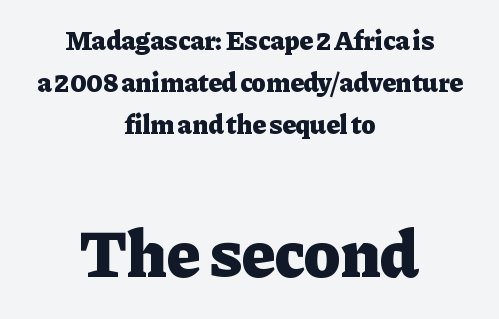
{"serif": "yes", "italic": "no", "bold": "yes", "weight": "heavy", "width": "normal", "stroke_contrast": "low", "x_height": "medium", "monospaced": "no", "underline": "no", "align": "center", "line_spacing": "normal", "line_spacing_ratio": 1.56, "letter_spacing": "normal", "letter_spacing_em": 0.0, "larger_block": "second", "size_ratio": 2.52, "glyph_px": 68}
